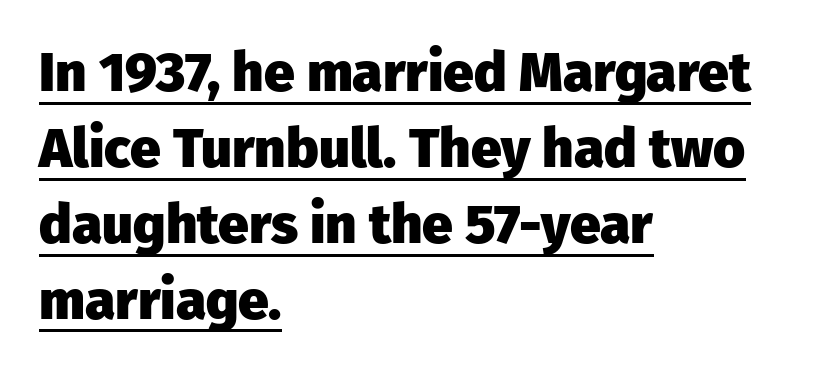
A continuous stroke trails under the words, as in a hyperlink. Tracking value appears to be zero — textbook default spacing. Typesetter's note: full bold, strokes at maximum text heaviness. Teacher's note: observe the even left margin — that is flush-left alignment. The glyphs in this specimen are sans serif.
